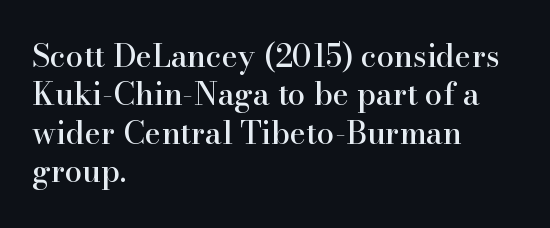
The image shows 31 px serif type, upright; set left-aligned, line spacing 1.24x, normal letter spacing, not underlined; high stroke contrast and a small x-height.
